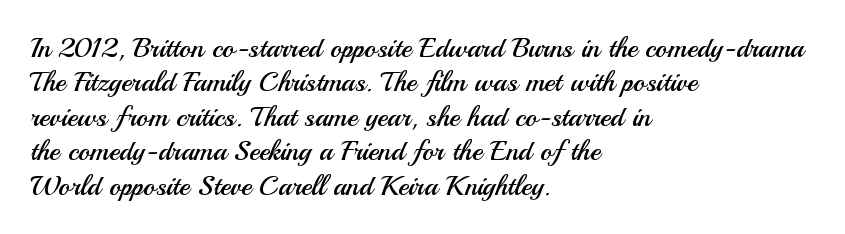
The image shows 28 px regular-weight sans-serif type; set left-aligned, line spacing 1.23x, normal letter spacing, not underlined; medium stroke contrast and a small x-height.
